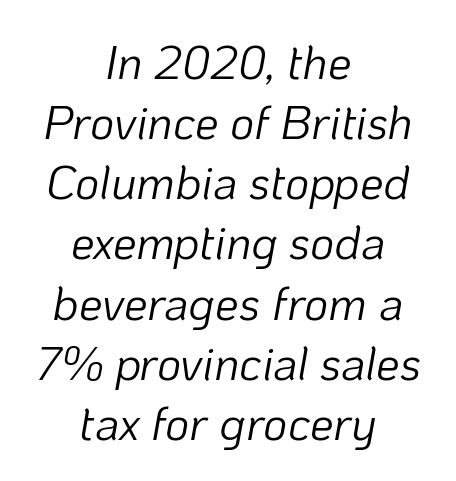
The image shows 47 px light type, italic (leaning right); set centered, normal line spacing (1.28x), normal letter spacing, not underlined; low stroke contrast and a medium x-height.
